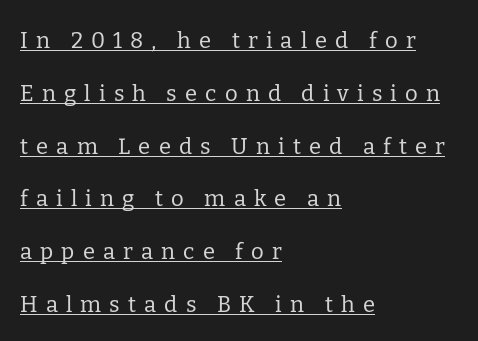
{"italic": "no", "bold": "no", "underline": "yes", "align": "left", "line_spacing": "loose", "line_spacing_ratio": 2.4, "letter_spacing": "wide", "letter_spacing_em": 0.37, "glyph_px": 22}
